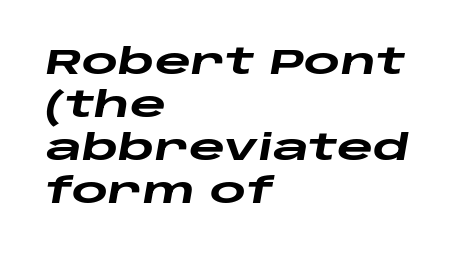
The image shows 35 px heavy, wide type, italic (leaning right); set left-aligned, line spacing 1.23x, normal letter spacing, not underlined; low stroke contrast and a large x-height.
